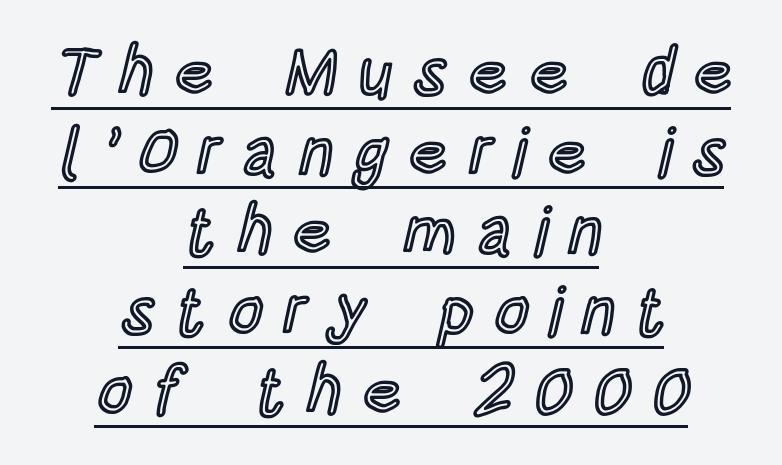
{"width": "condensed", "x_height": "large", "monospaced": "no", "underline": "yes", "align": "center", "line_spacing_ratio": 1.19, "letter_spacing": "wide", "letter_spacing_em": 0.31, "glyph_px": 67}
